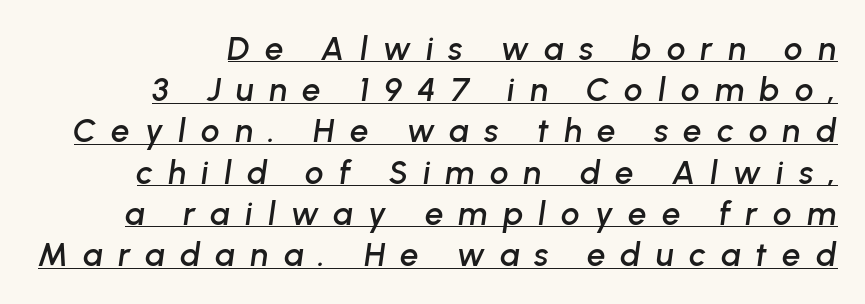
{"italic": "yes", "lean": "right", "slant_degrees": 8, "width": "normal", "stroke_contrast": "low", "x_height": "medium", "monospaced": "no", "underline": "yes", "align": "right", "line_spacing": "normal", "line_spacing_ratio": 1.25, "letter_spacing": "wide", "letter_spacing_em": 0.46, "glyph_px": 33}
